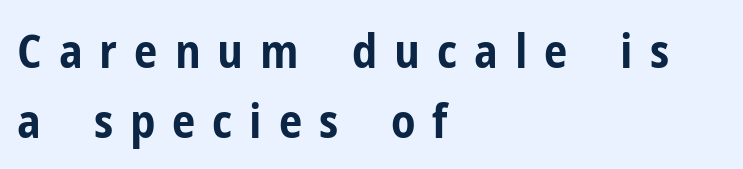
The image shows 47 px bold, condensed sans-serif type, upright; set left-aligned, normal line spacing (1.48x), unusually wide letter spacing (+0.36 em), not underlined; low stroke contrast and a medium x-height.
